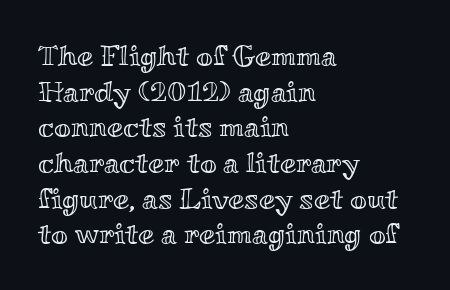
Q: Is the text italic (slanted)? A: No, it is upright.
Q: Is the text underlined? A: No.
Q: How is the paragraph aligned? A: Left-aligned.
Q: Is the spacing between letters normal or unusually wide? A: Normal.
Q: Width (condensed, normal, or wide)? A: Wide.
Q: x-height? A: Small.
Q: Monospaced? A: No.
